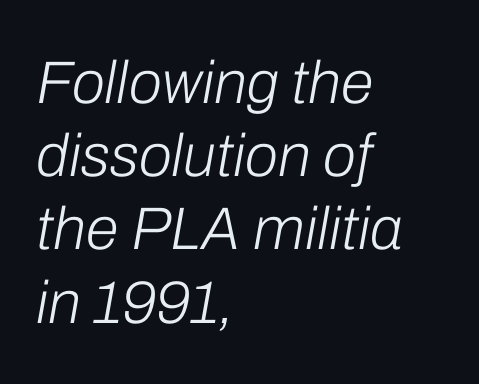
{"italic": "yes", "lean": "right", "slant_degrees": 10, "bold": "no", "weight": "light", "width": "normal", "stroke_contrast": "low", "x_height": "medium", "monospaced": "no", "underline": "no", "align": "left", "line_spacing_ratio": 1.22, "letter_spacing": "normal", "letter_spacing_em": 0.0, "glyph_px": 60}
